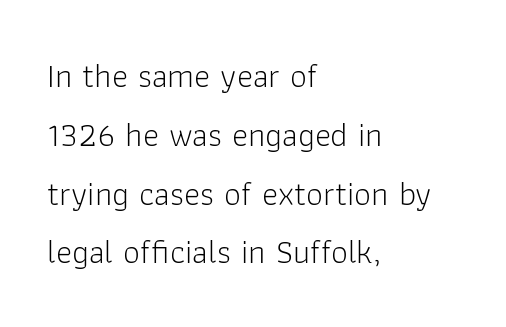
{"serif": "no", "italic": "no", "bold": "no", "weight": "light", "width": "normal", "stroke_contrast": "low", "x_height": "medium", "monospaced": "no", "underline": "no", "align": "left", "line_spacing_ratio": 1.73, "letter_spacing": "normal", "letter_spacing_em": 0.0, "glyph_px": 34}
